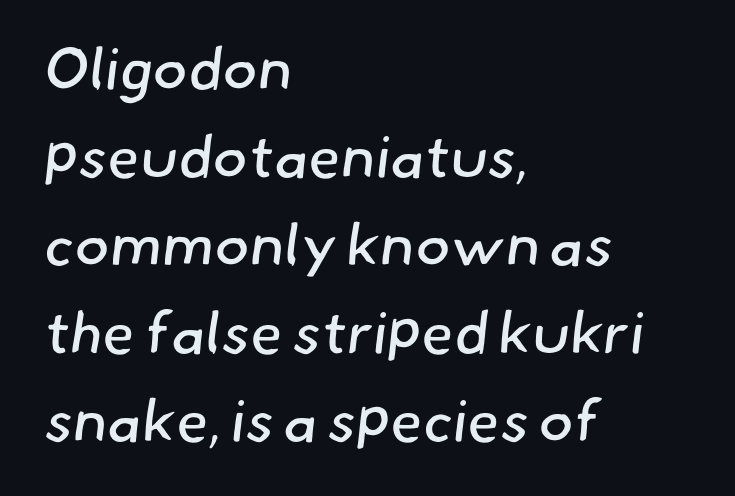
The image shows 59 px regular-weight sans-serif type; set left-aligned, normal line spacing (1.49x), normal letter spacing, not underlined; low stroke contrast and a small x-height.
